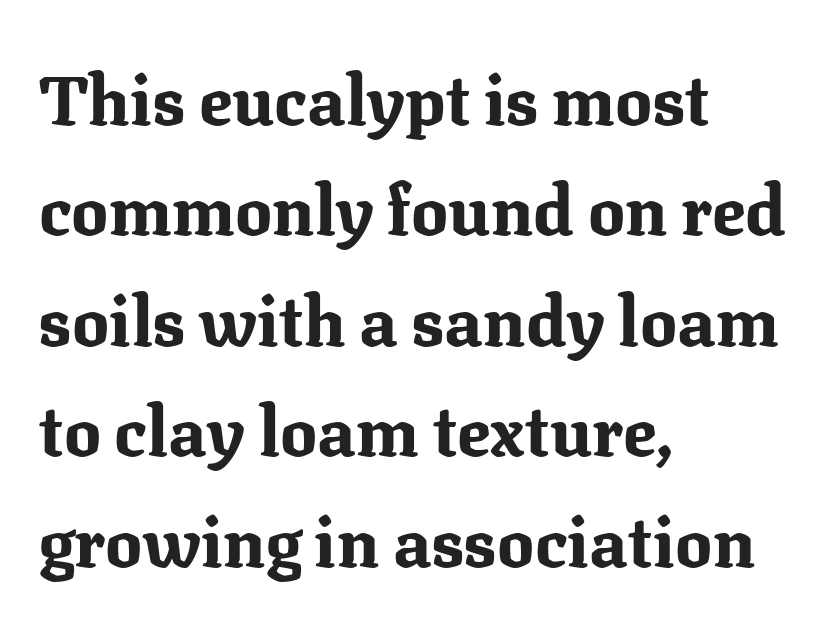
Italic? Not at all — the glyphs are vertical. Regarding leading, the lines here are spaced in the standard way. The compositor pushed each line to the left boundary. Does extra space separate the letters? No, they use regular spacing.
